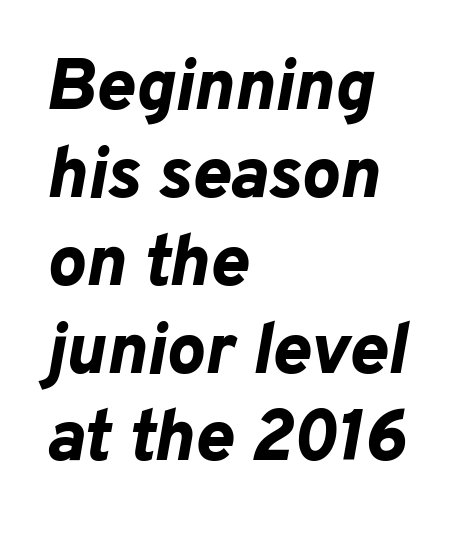
Q: Is the text bold? A: Yes.
Q: Is the text italic (slanted)? A: Yes, it leans right by about 10 degrees.
Q: Is the text underlined? A: No.
Q: How is the paragraph aligned? A: Left-aligned.
Q: Is the spacing between letters normal or unusually wide? A: Normal.
Q: Width (condensed, normal, or wide)? A: Normal.
Q: Stroke contrast? A: Low.
Q: x-height? A: Medium.
Q: Monospaced? A: No.
